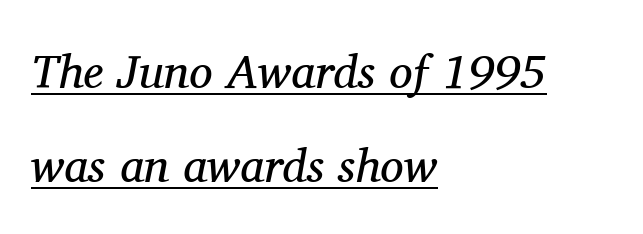
The image shows 47 px regular-weight serif type, italic (leaning right); set left-aligned, loose line spacing (2.0x), normal letter spacing, underlined; medium stroke contrast and a medium x-height.
